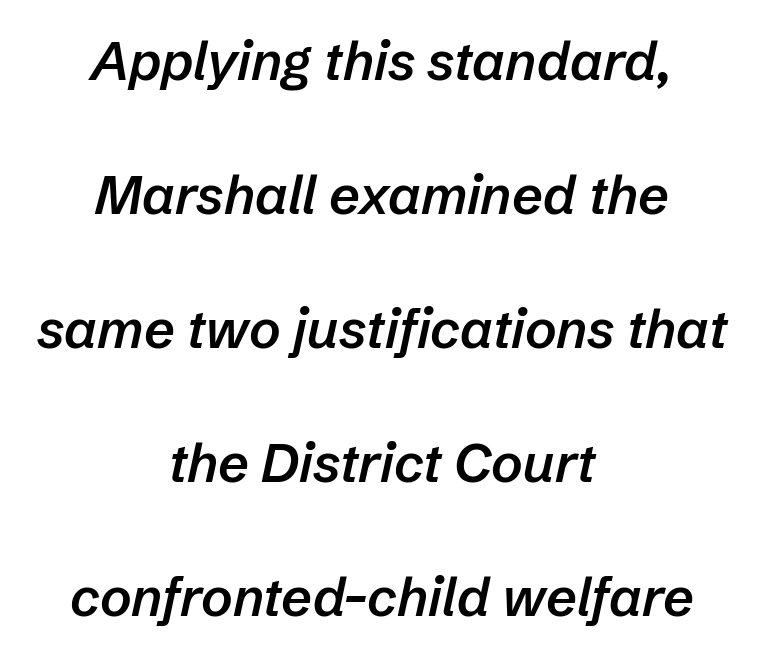
Q: Is the text bold? A: Semi-bold.
Q: Is the text italic (slanted)? A: Yes, it leans right by about 12 degrees.
Q: Is the text underlined? A: No.
Q: How is the paragraph aligned? A: Centered.
Q: Is the spacing between letters normal or unusually wide? A: Normal.
Q: Is the spacing between lines tight, normal or loose? A: Loose.
Q: Width (condensed, normal, or wide)? A: Normal.
Q: Stroke contrast? A: Low.
Q: x-height? A: Medium.
Q: Monospaced? A: No.
